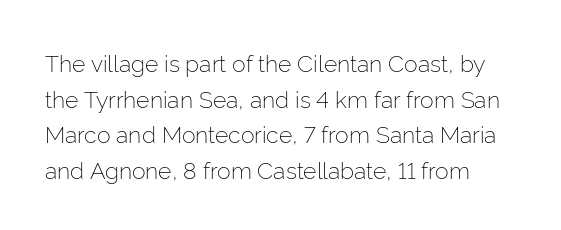
{"italic": "no", "bold": "no", "underline": "no", "line_spacing": "normal", "line_spacing_ratio": 1.55, "letter_spacing": "normal", "letter_spacing_em": 0.0, "glyph_px": 23}
